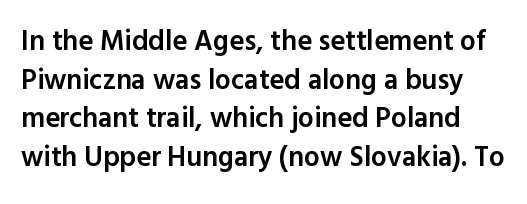
{"serif": "no", "italic": "no", "bold": "semi", "weight": "semibold", "width": "normal", "x_height": "medium", "monospaced": "no", "underline": "no", "line_spacing": "normal", "line_spacing_ratio": 1.38, "letter_spacing": "normal", "letter_spacing_em": 0.0, "glyph_px": 28}
